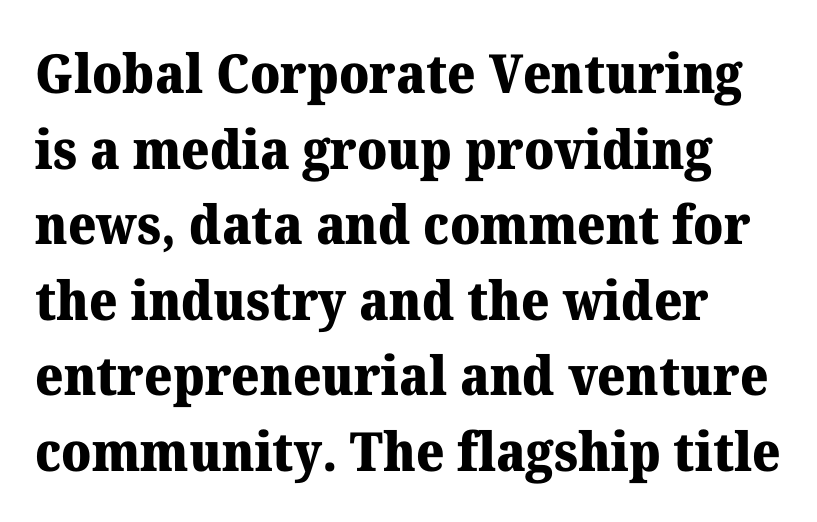
{"serif": "yes", "italic": "no", "bold": "yes", "weight": "heavy", "width": "normal", "stroke_contrast": "medium", "x_height": "medium", "monospaced": "no", "underline": "no", "line_spacing": "normal", "line_spacing_ratio": 1.4, "letter_spacing": "normal", "letter_spacing_em": 0.0, "glyph_px": 54}
